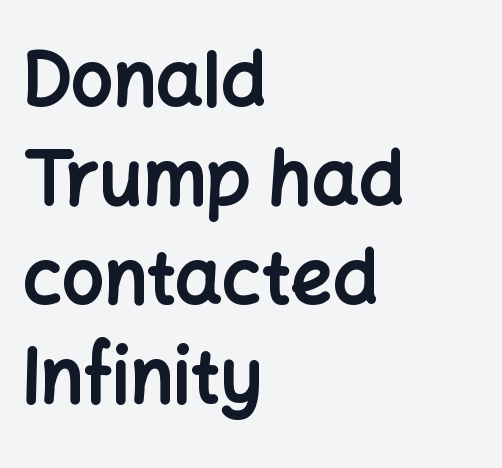
Serifs: no, the terminals of the letterforms are clean. Successive baselines arrive at the customary interval. The strokes are fattened all the way to bold. The setting favours the left margin, as ordinary paragraphs usually do. When letters stand straight like this, we call the style roman or upright.
